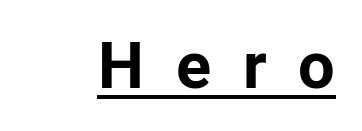
The image shows 65 px bold sans-serif type, upright; set unusually wide letter spacing (+0.49 em), underlined; low stroke contrast and a medium x-height.
